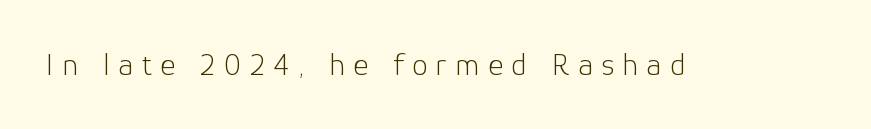
Q: Is the text bold? A: No.
Q: Is the text italic (slanted)? A: No, it is upright.
Q: Is the typeface a serif or a sans-serif typeface? A: Sans-serif.
Q: Is the text underlined? A: No.
Q: Is the spacing between letters normal or unusually wide? A: Unusually wide.
Q: Width (condensed, normal, or wide)? A: Normal.
Q: Stroke contrast? A: Low.
Q: x-height? A: Medium.
Q: Monospaced? A: No.
